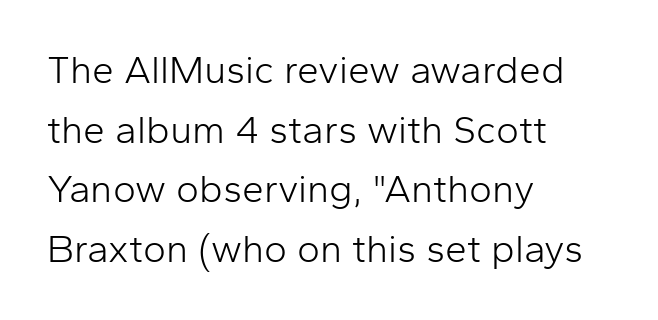
{"serif": "no", "italic": "no", "bold": "no", "weight": "light", "width": "normal", "stroke_contrast": "low", "x_height": "medium", "monospaced": "no", "underline": "no", "align": "left", "line_spacing": "normal", "line_spacing_ratio": 1.53, "letter_spacing": "normal", "letter_spacing_em": 0.0, "glyph_px": 39}
